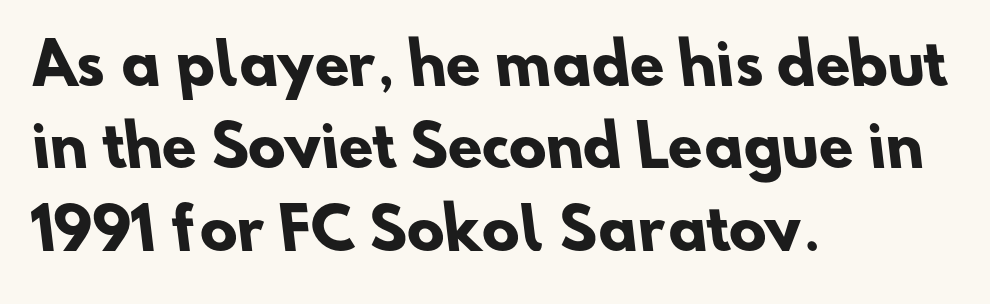
{"serif": "no", "bold": "yes", "weight": "heavy", "width": "normal", "stroke_contrast": "low", "x_height": "small", "monospaced": "no", "underline": "no", "align": "left", "line_spacing": "normal", "line_spacing_ratio": 1.47, "letter_spacing": "normal", "letter_spacing_em": 0.0, "glyph_px": 56}
